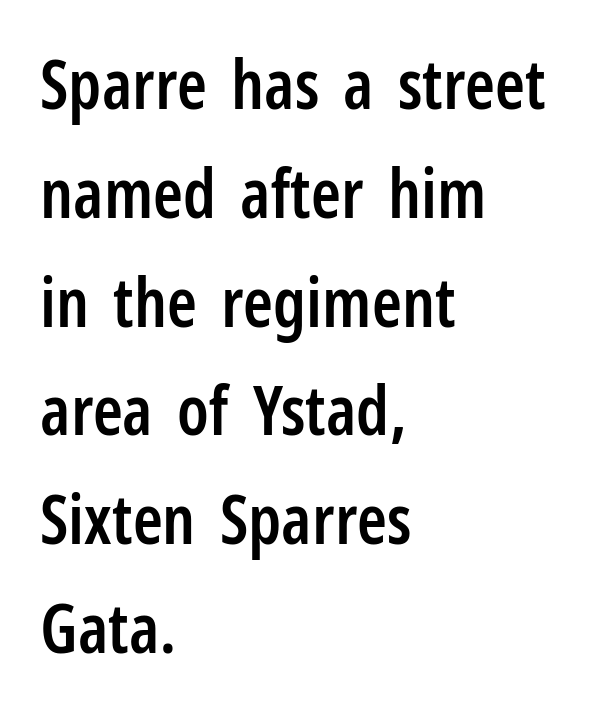
Q: Is the text bold? A: Semi-bold.
Q: Is the text italic (slanted)? A: No, it is upright.
Q: Is the typeface a serif or a sans-serif typeface? A: Sans-serif.
Q: Is the text underlined? A: No.
Q: How is the paragraph aligned? A: Left-aligned.
Q: Is the spacing between letters normal or unusually wide? A: Normal.
Q: Is the spacing between lines tight, normal or loose? A: Normal.
Q: Width (condensed, normal, or wide)? A: Condensed.
Q: Stroke contrast? A: Low.
Q: x-height? A: Medium.
Q: Monospaced? A: No.
